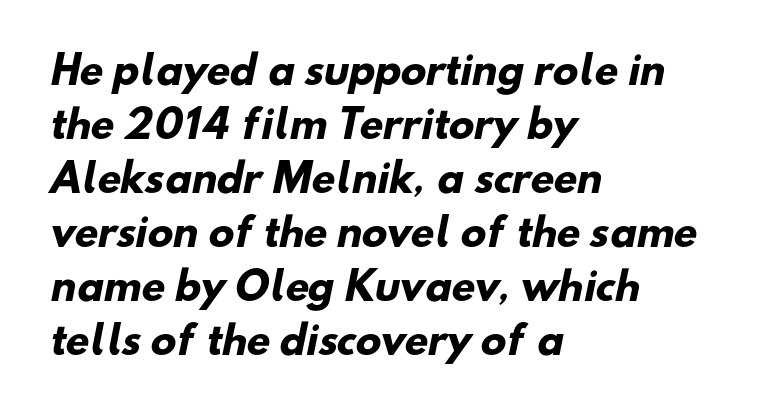
{"serif": "no", "bold": "yes", "weight": "heavy", "width": "normal", "stroke_contrast": "low", "x_height": "small", "monospaced": "no", "underline": "no", "align": "left", "line_spacing": "normal", "line_spacing_ratio": 1.42, "letter_spacing": "normal", "letter_spacing_em": 0.0, "glyph_px": 38}
